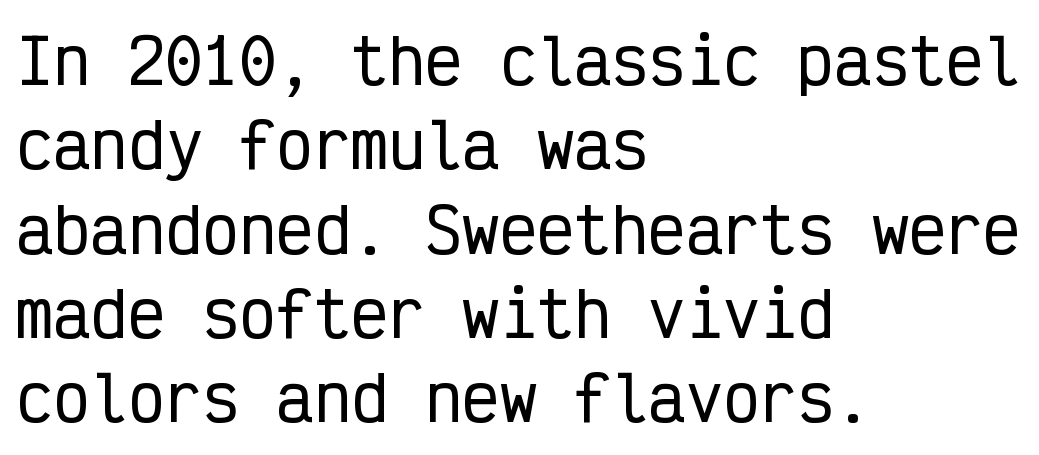
The image shows 62 px condensed sans-serif type, upright, monospaced; set left-aligned, normal line spacing (1.36x), normal letter spacing, not underlined; low stroke contrast and a medium x-height.
